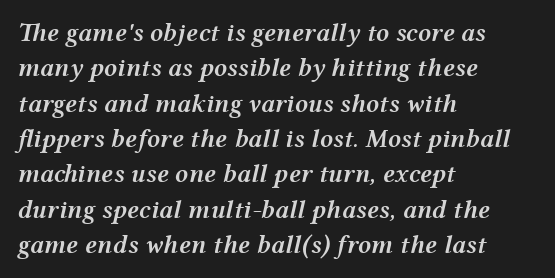
The text carries the slant typical of an italic or oblique font. Vertically, the passage feels balanced, rows spaced as you'd expect. Students, note that the glyphs here touch the page at normal intervals. These lines stack with their left ends in a neat column. Strokes here are thickened, but only to semibold level. Plain, unruled lines of type.
